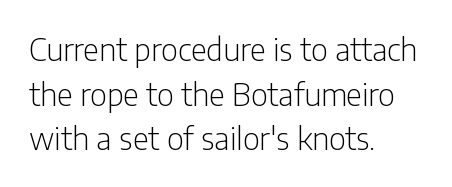
{"serif": "no", "italic": "no", "bold": "no", "weight": "light", "width": "condensed", "stroke_contrast": "low", "x_height": "medium", "monospaced": "no", "underline": "no", "align": "left", "line_spacing": "normal", "line_spacing_ratio": 1.44, "letter_spacing": "normal", "letter_spacing_em": 0.0, "glyph_px": 31}
